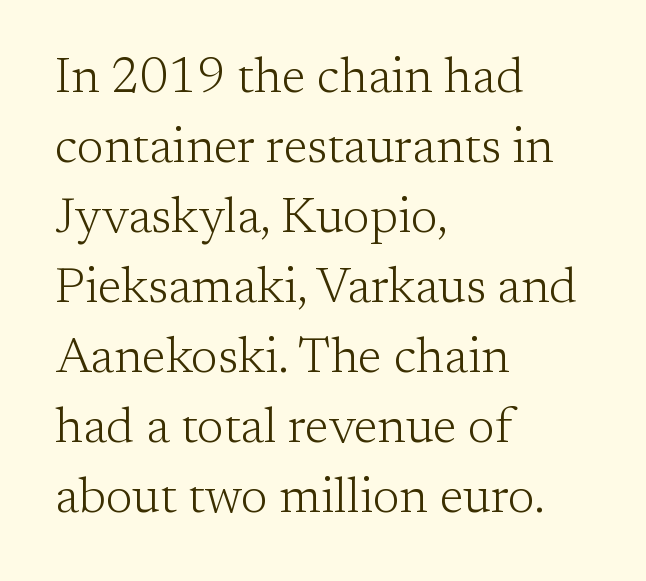
Casual observation: everything's shoved over to the left. The letterforms sit at book weight or below. Honestly, the row spacing looks completely unremarkable. The rendering shows small feet on the letterforms — a serif design. Note the varied advance widths — an 'i' is clearly narrower than an 'm'. The strip under each line holds only bare page.
